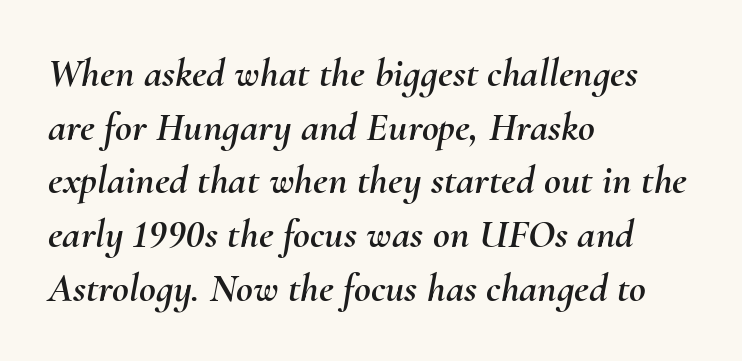
Q: Is the text italic (slanted)? A: Yes, it leans right by about 10 degrees.
Q: Is the text underlined? A: No.
Q: How is the paragraph aligned? A: Left-aligned.
Q: Is the spacing between letters normal or unusually wide? A: Normal.
Q: Is the spacing between lines tight, normal or loose? A: Normal.
Q: Width (condensed, normal, or wide)? A: Normal.
Q: Stroke contrast? A: Medium.
Q: x-height? A: Small.
Q: Monospaced? A: No.
